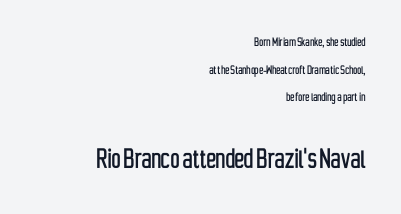
Casual observation: everything's shoved over to the right. The passage shown stacks its lines with a broad gap. The gaps between neighbouring characters are ordinary and unremarkable. Between these two stacked blocks, the lower one wins on size. This is sans-serif lettering, the kind often seen on screens and signage. Descender tails drop into unmarked territory.
